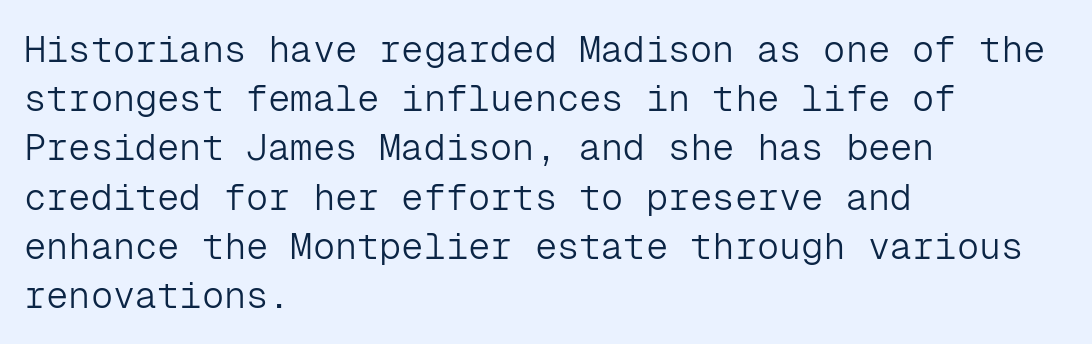
Q: Is the text bold? A: No.
Q: Is the text italic (slanted)? A: No, it is upright.
Q: Is the typeface a serif or a sans-serif typeface? A: Sans-serif.
Q: Is the text underlined? A: No.
Q: How is the paragraph aligned? A: Left-aligned.
Q: Is the spacing between letters normal or unusually wide? A: Normal.
Q: Is the spacing between lines tight, normal or loose? A: Normal.
Q: Width (condensed, normal, or wide)? A: Normal.
Q: Stroke contrast? A: Low.
Q: x-height? A: Medium.
Q: Monospaced? A: Yes.
